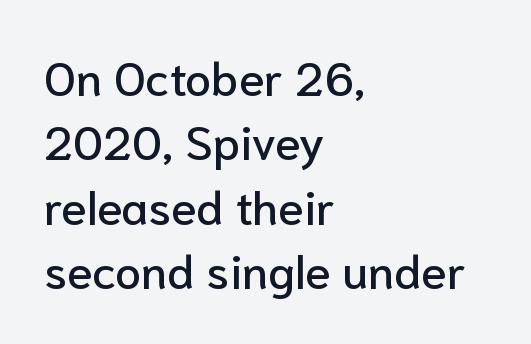
The rendering uses natural spacing where letterforms have individual widths. The space beneath each line is pristine and unruled. A student would call this left alignment; a typographer would say flush left, rag right. The tracking reads as untouched default to a designer's eye.
